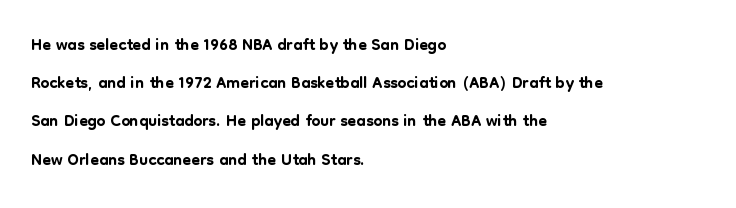
{"italic": "no", "underline": "no", "align": "left", "line_spacing": "normal", "line_spacing_ratio": 1.53, "letter_spacing": "normal", "letter_spacing_em": 0.0, "glyph_px": 25}
